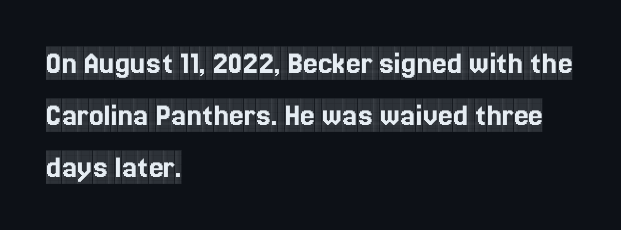
Q: Is the text italic (slanted)? A: No, it is upright.
Q: Is the typeface a serif or a sans-serif typeface? A: Serif.
Q: Is the text underlined? A: No.
Q: How is the paragraph aligned? A: Left-aligned.
Q: Is the spacing between letters normal or unusually wide? A: Normal.
Q: Is the spacing between lines tight, normal or loose? A: Normal.
Q: Width (condensed, normal, or wide)? A: Condensed.
Q: x-height? A: Large.
Q: Monospaced? A: No.
